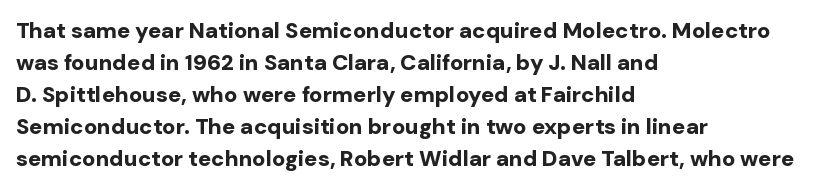
Students, observe: this is what conventionally led text looks like. Ascenders rise straight up at ninety degrees. Pretty heavy lettering here — definitely bold. The words here are not underlined.
